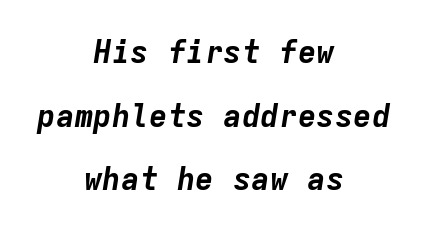
Glance below the letters and you will spot only blank space. Fixed-width glyphs throughout — classic coding-font behaviour. Observe the lean: these are italic letterforms. On the weight axis this lands at bold, roughly 700. How would I describe the line gaps? Wide and relaxed. Letter spacing: default.
